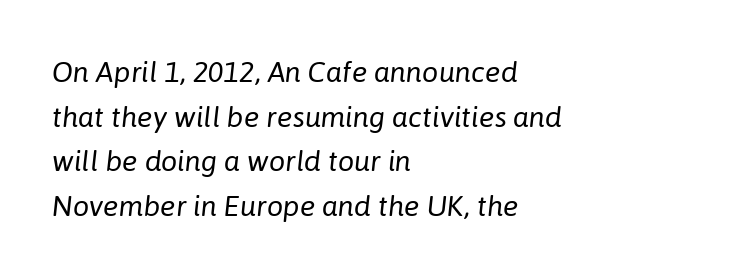
{"italic": "yes", "lean": "right", "slant_degrees": 6, "bold": "no", "weight": "regular", "width": "normal", "stroke_contrast": "low", "x_height": "medium", "monospaced": "no", "underline": "no", "align": "left", "line_spacing": "normal", "line_spacing_ratio": 1.54, "letter_spacing": "normal", "letter_spacing_em": 0.0, "glyph_px": 29}
